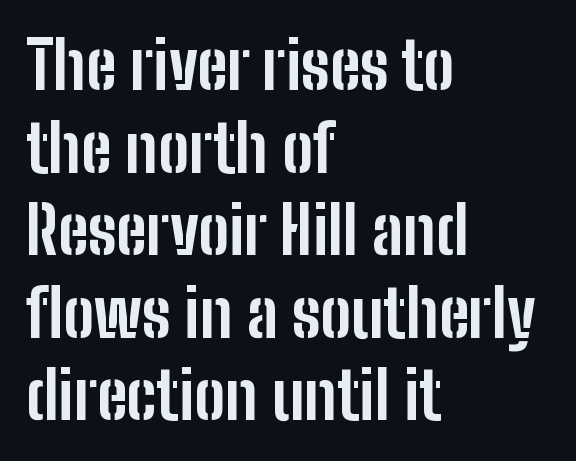
{"serif": "no", "italic": "no", "bold": "yes", "weight": "bold", "width": "condensed", "stroke_contrast": "low", "x_height": "medium", "monospaced": "no", "underline": "no", "align": "left", "line_spacing": "normal", "line_spacing_ratio": 1.27, "letter_spacing": "normal", "letter_spacing_em": 0.0, "glyph_px": 65}
